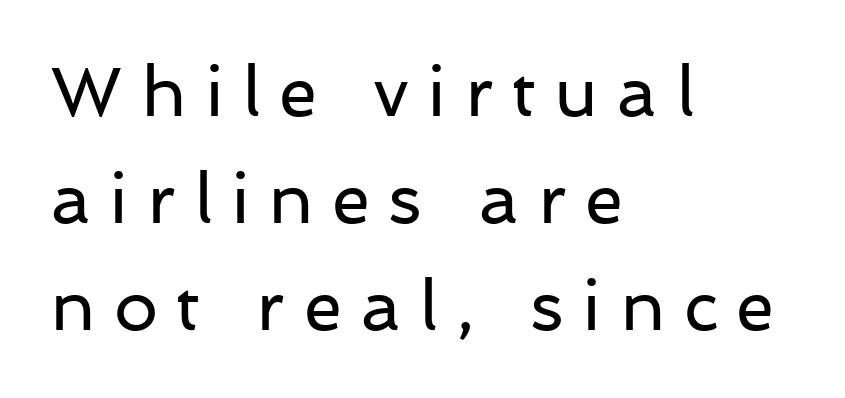
Summary of vertical rhythm: regular, with standard interline spacing. Do the characters align in a grid? No, the font is proportional. This sample uses a sans-serif face. Letters have the restrained weight of plain body copy at most. The specimen reads as upright at a glance. The lines are quadded left.
